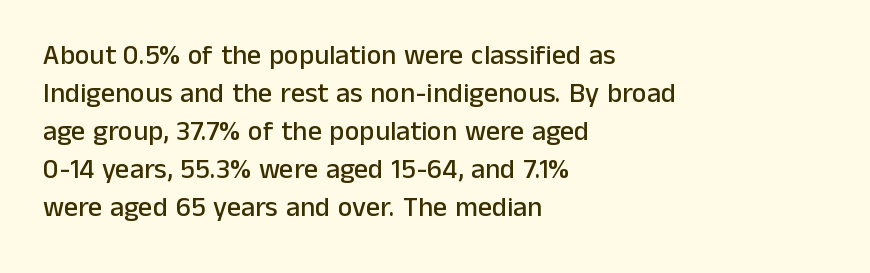
The space beneath each line is pristine and unruled. This rendering employs a face without finishing strokes, i.e., a sans-serif. Every row of glyphs begins at an identical x-position on the left. The face used here is proportionally spaced, like ordinary book or web type.
